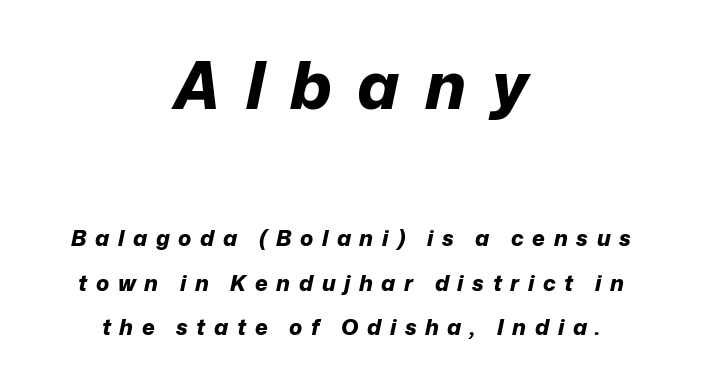
The image shows 65 px bold type, italic (leaning right); set centered, loose line spacing (2.03x), unusually wide letter spacing (+0.39 em), not underlined; the first (top) block is 2.95x larger; low stroke contrast and a medium x-height.
